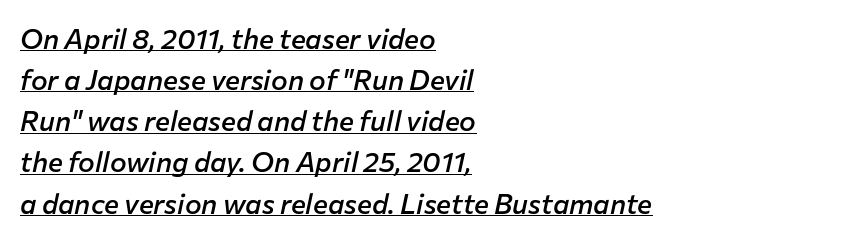
The image shows 28 px semibold type, italic (leaning right); set left-aligned, normal line spacing (1.47x), normal letter spacing, underlined; low stroke contrast and a medium x-height.
